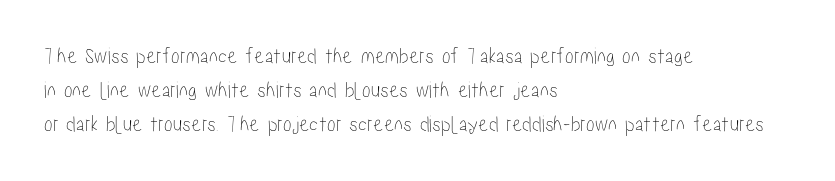
Clear beneath every line of the passage. Notice how descenders clear the ascenders below comfortably — that's standard leading. In terms of letterspacing, this is plain default setting. The lettering stays uniformly vertical, giving the passage a roman look. The lines in this sample share a left origin and differ only in where they stop.
